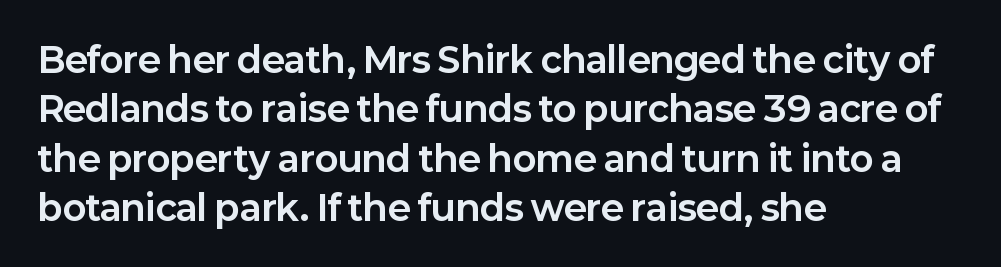
Q: Is the text bold? A: Yes.
Q: Is the text italic (slanted)? A: No, it is upright.
Q: Is the typeface a serif or a sans-serif typeface? A: Sans-serif.
Q: Is the text underlined? A: No.
Q: How is the paragraph aligned? A: Left-aligned.
Q: Is the spacing between letters normal or unusually wide? A: Normal.
Q: Is the spacing between lines tight, normal or loose? A: Normal.
Q: Width (condensed, normal, or wide)? A: Normal.
Q: Stroke contrast? A: Low.
Q: x-height? A: Medium.
Q: Monospaced? A: No.
